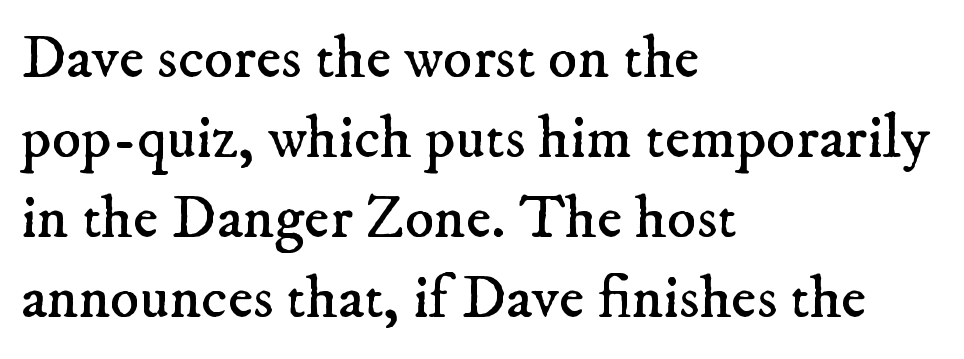
The image shows 61 px regular-weight serif type; set left-aligned, normal line spacing (1.31x), normal letter spacing, not underlined; low stroke contrast and a small x-height.
